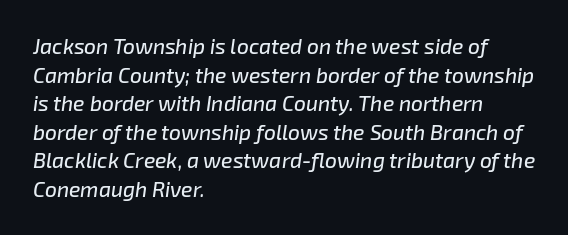
{"italic": "yes", "lean": "right", "slant_degrees": 8, "underline": "no", "align": "left", "line_spacing": "normal", "line_spacing_ratio": 1.36, "letter_spacing": "normal", "letter_spacing_em": 0.0, "glyph_px": 21}
